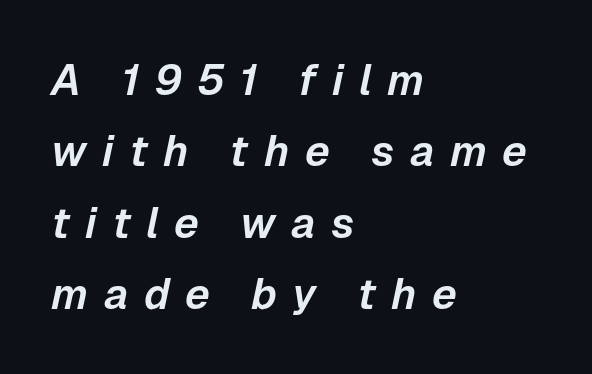
Observe the lean: these are italic letterforms. This sample has the flowing, uneven cadence of proportional lettering. Rule under the text: the space is simply empty. Glyph-to-glyph distance is far greater than everyday printed text. Which margin do the lines hug? The left one — the right edge is uneven.
